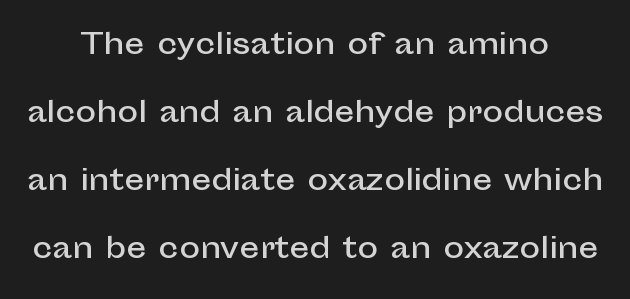
Nobody drew a line under any word here. The typeface chosen for these lines omits serifs. Is the letter spacing exaggerated? No — it looks like the ordinary default. The passage shown stacks its lines with a broad gap.
